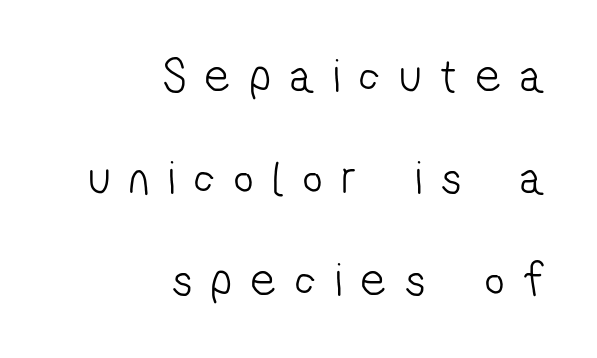
Check the space under the baseline: it is left empty. The designer went with a sans here, leaving each stem footless. The strokes carry an ordinary text weight at most. Someone cranked the tracking dial way up on this one. Does the copy run flush right? Yes — the right margin is perfectly even.
